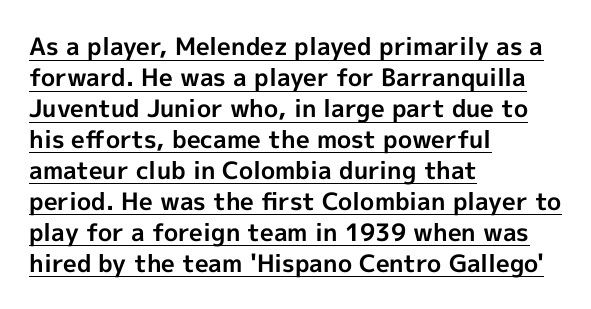
The image shows 24 px bold type, upright; set left-aligned, normal line spacing (1.29x), normal letter spacing, underlined.
